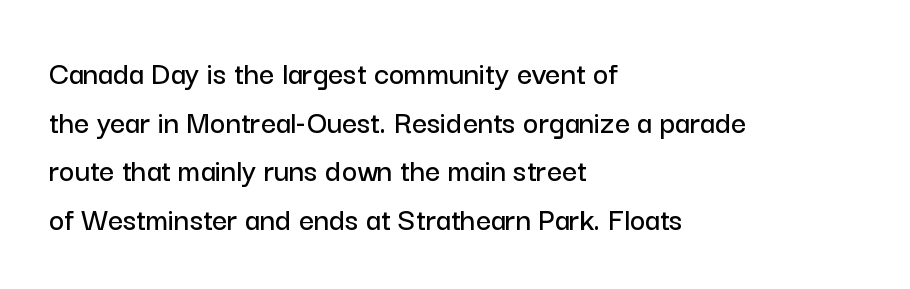
{"serif": "no", "italic": "no", "width": "normal", "stroke_contrast": "low", "x_height": "medium", "monospaced": "no", "underline": "no", "align": "left", "line_spacing": "normal", "line_spacing_ratio": 1.47, "letter_spacing": "normal", "letter_spacing_em": 0.0, "glyph_px": 33}
